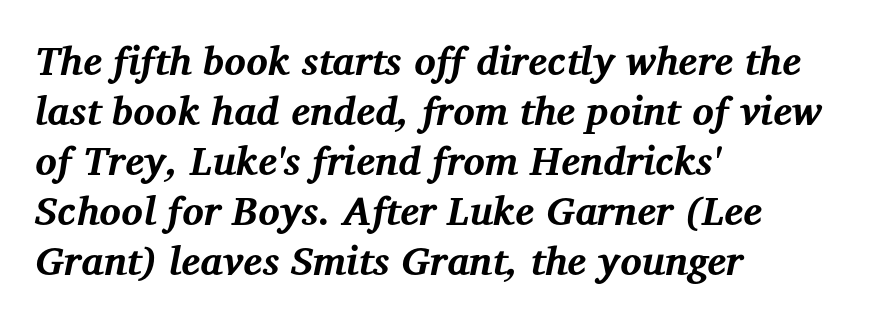
{"serif": "yes", "italic": "yes", "lean": "right", "slant_degrees": 12, "bold": "yes", "weight": "bold", "width": "normal", "stroke_contrast": "medium", "x_height": "medium", "monospaced": "no", "underline": "no", "align": "left", "line_spacing": "normal", "line_spacing_ratio": 1.25, "letter_spacing": "normal", "letter_spacing_em": 0.0, "glyph_px": 40}
